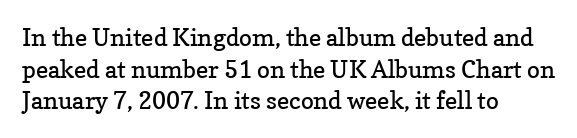
{"italic": "no", "bold": "no", "underline": "no", "align": "left", "line_spacing": "normal", "line_spacing_ratio": 1.32, "letter_spacing": "normal", "letter_spacing_em": 0.0, "glyph_px": 24}
